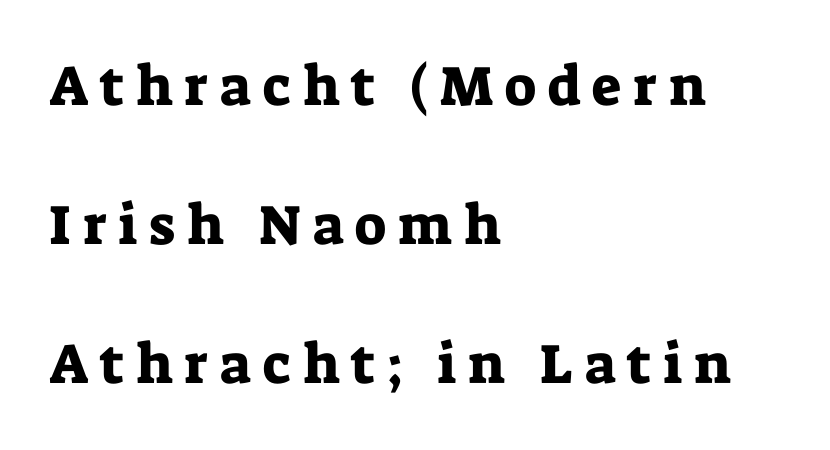
Italic: no, the glyphs are upright roman. Reading down the block, your eye returns to a fixed left position each line. Honestly, there is no underline to notice here at all. Someone cranked the tracking dial way up on this one. Character widths vary here, with narrow letters taking less room than wide ones. Classification — serif.
